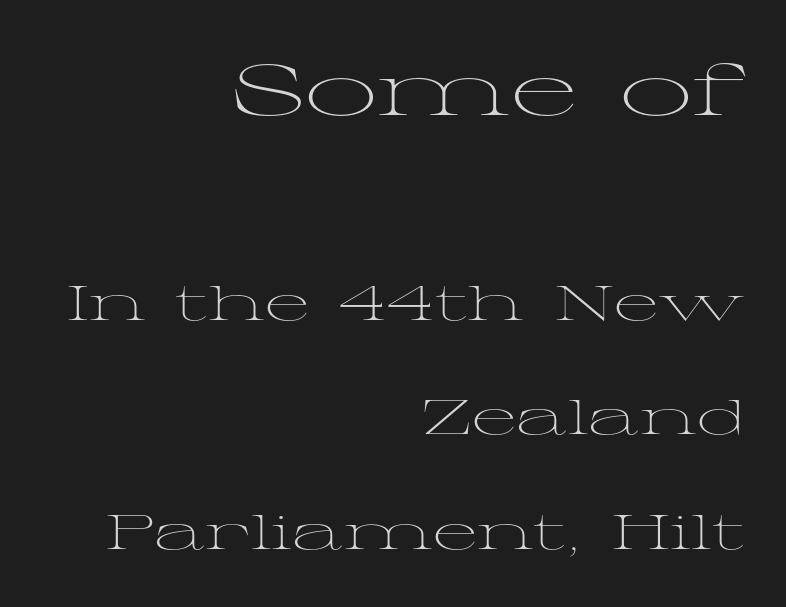
Q: Is the text bold? A: No.
Q: Is the text italic (slanted)? A: No, it is upright.
Q: Is the typeface a serif or a sans-serif typeface? A: Serif.
Q: Is the text underlined? A: No.
Q: How is the paragraph aligned? A: Right-aligned.
Q: Is the spacing between letters normal or unusually wide? A: Normal.
Q: Is the spacing between lines tight, normal or loose? A: Loose.
Q: Which block of text is set in a larger size, the first (top) or the second (bottom)? A: The first (top) one.
Q: Width (condensed, normal, or wide)? A: Wide.
Q: Stroke contrast? A: Medium.
Q: x-height? A: Medium.
Q: Monospaced? A: No.
